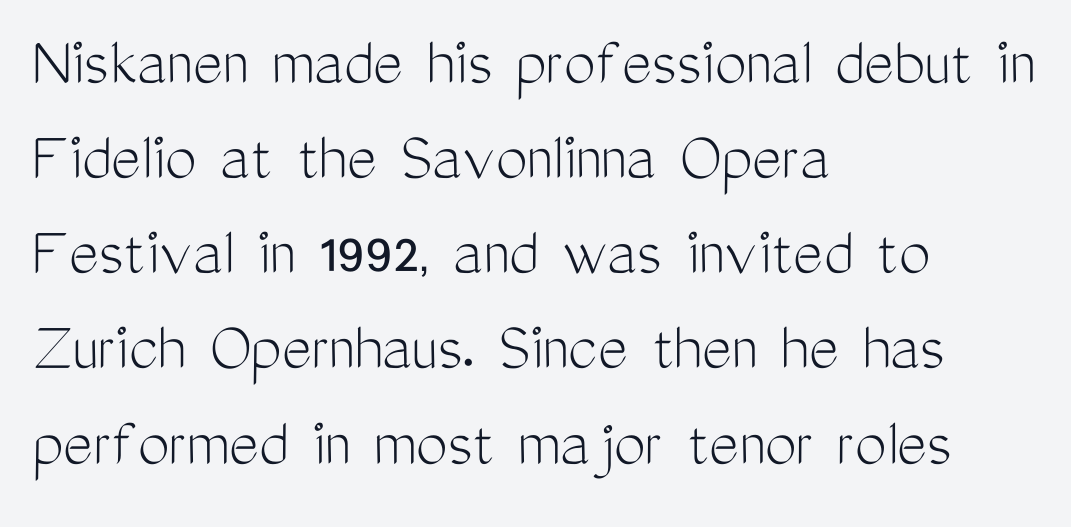
The image shows 71 px light, condensed sans-serif type, upright; set left-aligned, normal line spacing (1.34x), normal letter spacing, not underlined; medium stroke contrast and a medium x-height.
